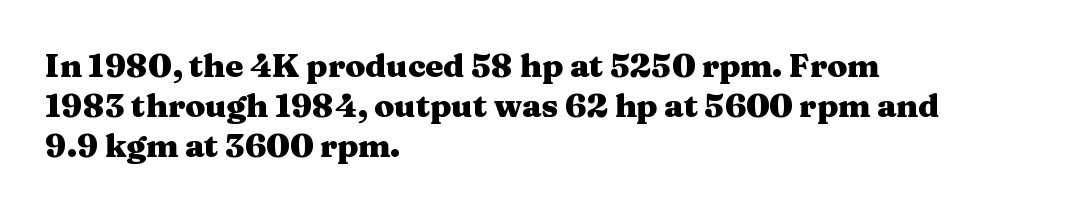
Q: Is the text bold? A: Yes.
Q: Is the text italic (slanted)? A: No, it is upright.
Q: Is the typeface a serif or a sans-serif typeface? A: Serif.
Q: Is the text underlined? A: No.
Q: How is the paragraph aligned? A: Left-aligned.
Q: Is the spacing between letters normal or unusually wide? A: Normal.
Q: Is the spacing between lines tight, normal or loose? A: Normal.
Q: Width (condensed, normal, or wide)? A: Wide.
Q: Stroke contrast? A: Medium.
Q: x-height? A: Medium.
Q: Monospaced? A: No.
